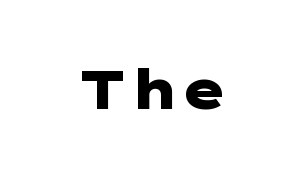
Q: Is the text bold? A: Yes.
Q: Is the text italic (slanted)? A: No, it is upright.
Q: Is the typeface a serif or a sans-serif typeface? A: Sans-serif.
Q: Is the text underlined? A: No.
Q: Is the spacing between letters normal or unusually wide? A: Normal.
Q: Width (condensed, normal, or wide)? A: Wide.
Q: Stroke contrast? A: Low.
Q: x-height? A: Medium.
